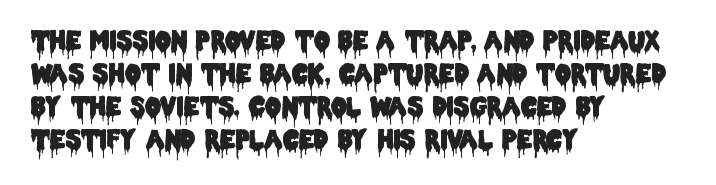
The image shows 25 px text type, upright; set left-aligned, normal line spacing (1.32x), normal letter spacing, not underlined.
